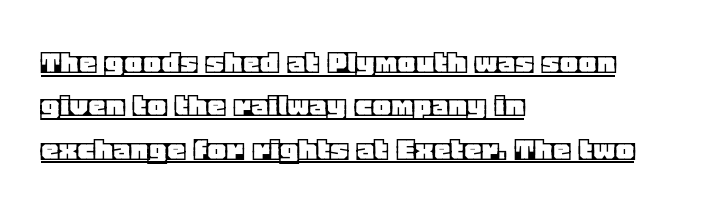
This rendering features underlined lettering. Spacing verdict: proportional, widths tailored to each character. Teacher's note: observe the even left margin — that is flush-left alignment. Style check: upright. This sample uses plain, unmodified letter spacing.
